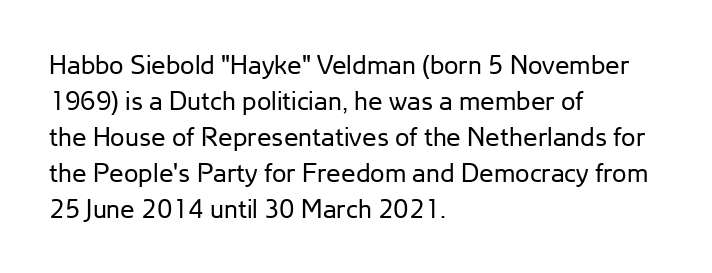
The image shows 26 px text type, upright; set left-aligned, normal line spacing (1.38x), normal letter spacing, not underlined.
